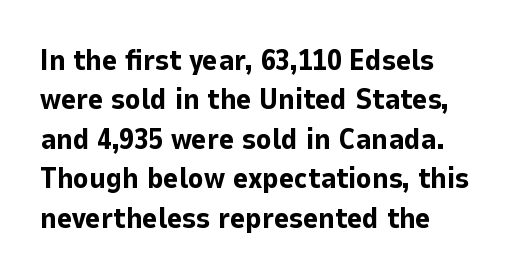
{"serif": "no", "italic": "no", "bold": "yes", "weight": "bold", "width": "normal", "stroke_contrast": "low", "x_height": "medium", "monospaced": "no", "underline": "no", "align": "left", "line_spacing": "normal", "line_spacing_ratio": 1.36, "letter_spacing": "normal", "letter_spacing_em": 0.0, "glyph_px": 29}
